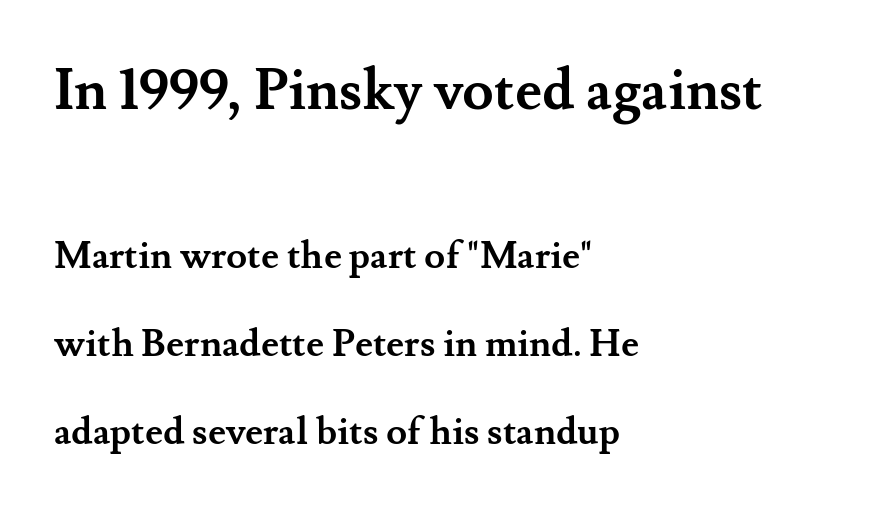
Q: Is the text bold? A: Yes.
Q: Is the text italic (slanted)? A: No, it is upright.
Q: Is the typeface a serif or a sans-serif typeface? A: Serif.
Q: Is the text underlined? A: No.
Q: How is the paragraph aligned? A: Left-aligned.
Q: Is the spacing between letters normal or unusually wide? A: Normal.
Q: Is the spacing between lines tight, normal or loose? A: Loose.
Q: Which block of text is set in a larger size, the first (top) or the second (bottom)? A: The first (top) one.
Q: Width (condensed, normal, or wide)? A: Normal.
Q: Stroke contrast? A: Medium.
Q: x-height? A: Small.
Q: Monospaced? A: No.
